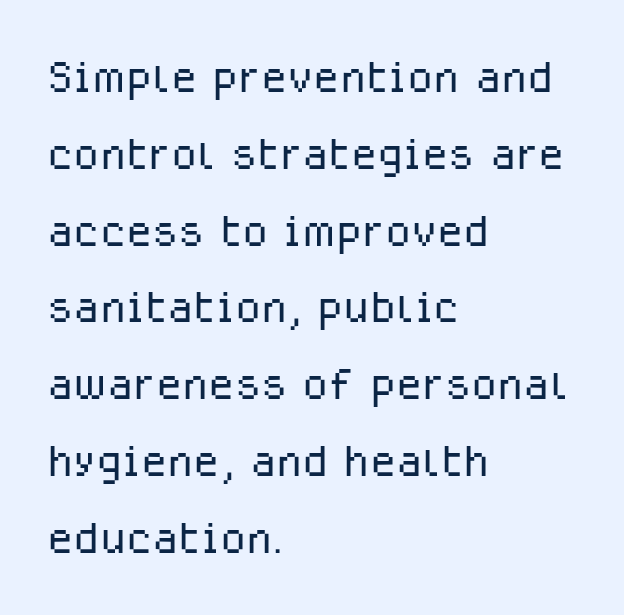
The image shows 60 px light sans-serif type, upright; set left-aligned, normal line spacing (1.28x), normal letter spacing, not underlined; low stroke contrast and a medium x-height.
